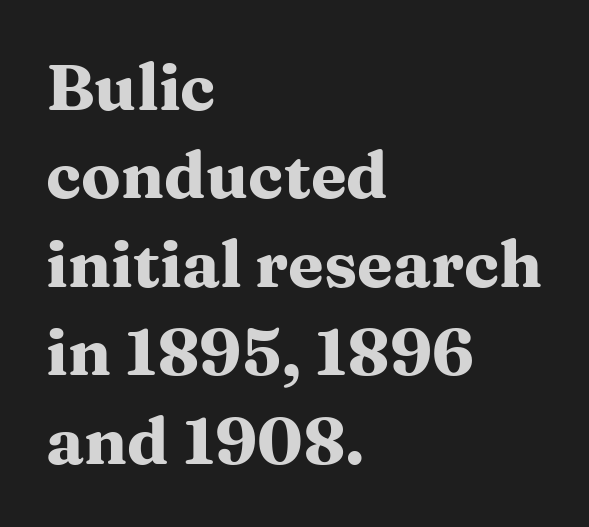
The image shows 65 px heavy, wide serif type, upright; set left-aligned, normal line spacing (1.36x), normal letter spacing, not underlined; medium stroke contrast and a medium x-height.
